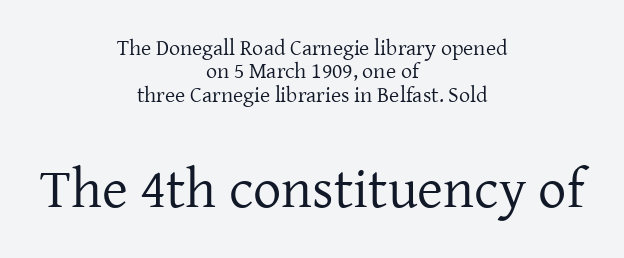
Alignment: centered. Just letters on the line, the space beneath them empty. These lines keep a tight, regular rhythm from letter to letter. Look at the bottom of the vertical strokes: they flare into serifs here. Posture: vertical.
